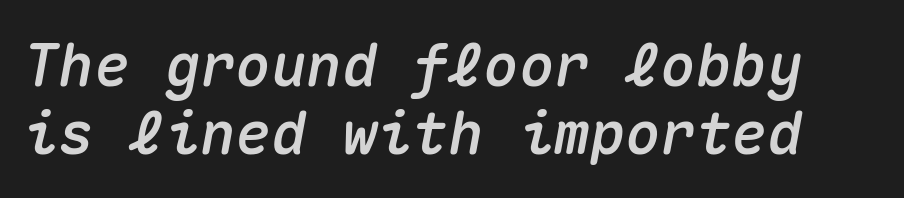
Q: Is the text italic (slanted)? A: Yes, it leans right by about 10 degrees.
Q: Is the text underlined? A: No.
Q: Is the spacing between letters normal or unusually wide? A: Normal.
Q: Width (condensed, normal, or wide)? A: Normal.
Q: Stroke contrast? A: Medium.
Q: x-height? A: Medium.
Q: Monospaced? A: Yes.
